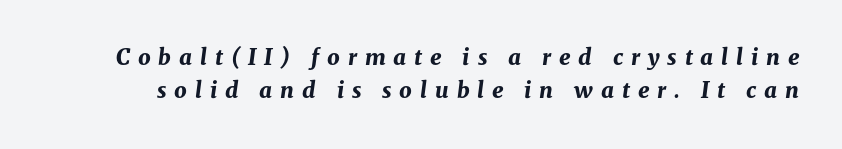
Q: Is the text bold? A: Yes.
Q: Is the text italic (slanted)? A: Yes, it leans right by about 8 degrees.
Q: Is the text underlined? A: No.
Q: Is the spacing between letters normal or unusually wide? A: Unusually wide.
Q: Is the spacing between lines tight, normal or loose? A: Normal.
